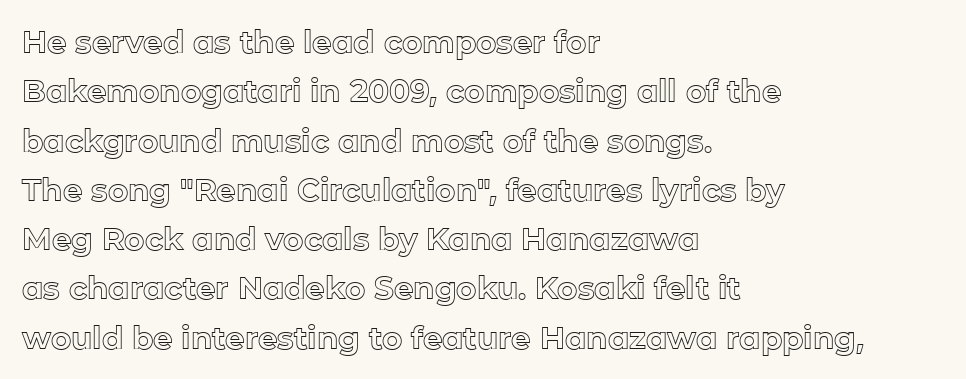
The image shows 31 px text type, upright; set left-aligned, normal line spacing (1.59x), normal letter spacing, not underlined; a medium x-height.
